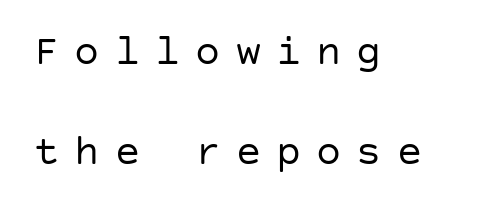
The image shows 42 px regular-weight sans-serif type, upright; set left-aligned, loose line spacing (2.38x), unusually wide letter spacing (+0.36 em), not underlined; low stroke contrast and a large x-height.
